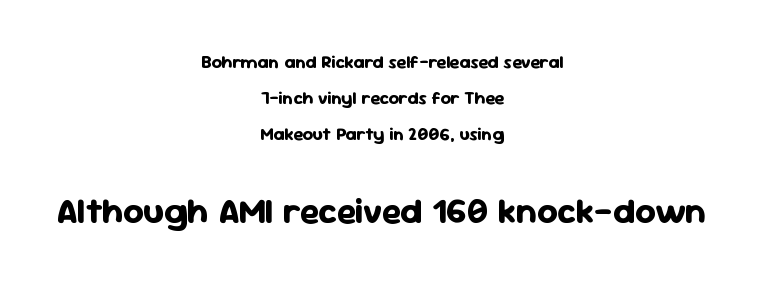
Q: Is the text bold? A: Yes.
Q: Is the text italic (slanted)? A: No, it is upright.
Q: Is the typeface a serif or a sans-serif typeface? A: Sans-serif.
Q: Is the text underlined? A: No.
Q: How is the paragraph aligned? A: Centered.
Q: Is the spacing between letters normal or unusually wide? A: Normal.
Q: Is the spacing between lines tight, normal or loose? A: Loose.
Q: Which block of text is set in a larger size, the first (top) or the second (bottom)? A: The second (bottom) one.
Q: Width (condensed, normal, or wide)? A: Normal.
Q: Stroke contrast? A: Low.
Q: x-height? A: Medium.
Q: Monospaced? A: No.
